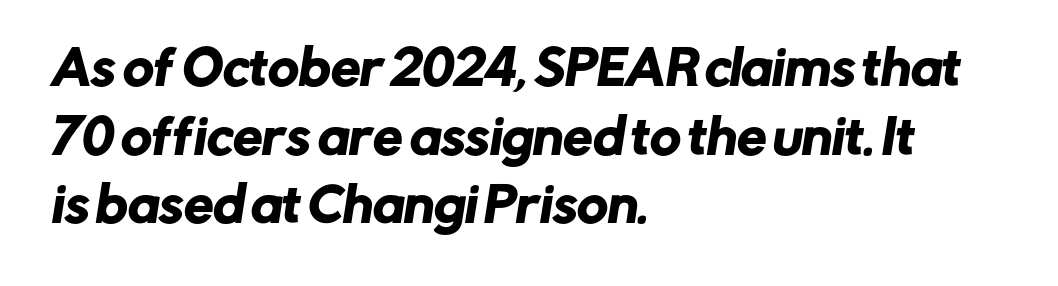
The image shows 47 px sans-serif type; set left-aligned, normal line spacing (1.46x), normal letter spacing, not underlined; low stroke contrast and a medium x-height.
